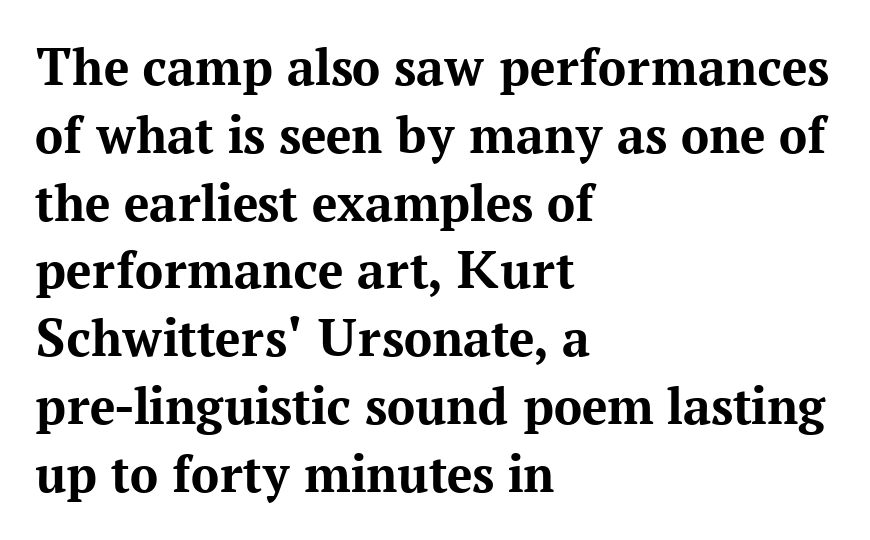
Left-aligned paragraph, ragged on the right. The horizontal fit of the characters is conventional and even. The passage shown is typed in a proportional face where columns would drift. Vertical strokes here are truly vertical. The type family on display is of the serif kind. Unmarked baselines from the first word to the last.
